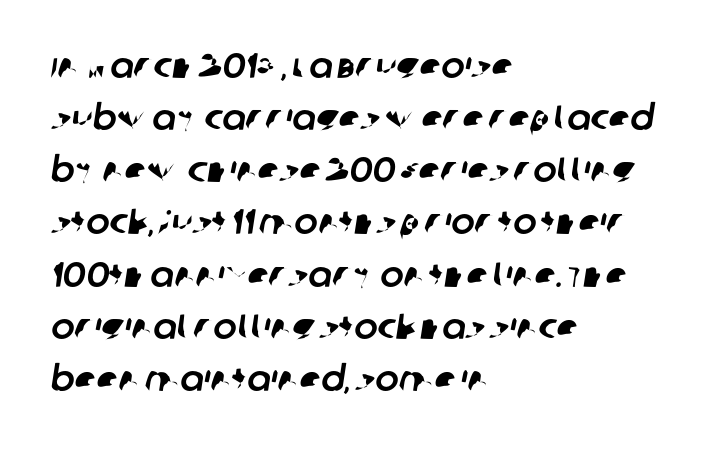
Q: Is the typeface a serif or a sans-serif typeface? A: Sans-serif.
Q: Is the text underlined? A: No.
Q: How is the paragraph aligned? A: Left-aligned.
Q: Is the spacing between letters normal or unusually wide? A: Normal.
Q: Is the spacing between lines tight, normal or loose? A: Normal.
Q: Width (condensed, normal, or wide)? A: Normal.
Q: Stroke contrast? A: Low.
Q: x-height? A: Large.
Q: Monospaced? A: No.
